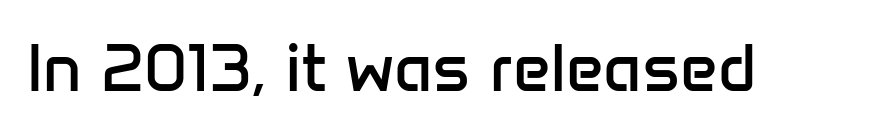
{"serif": "no", "italic": "no", "bold": "no", "weight": "regular", "width": "normal", "stroke_contrast": "low", "x_height": "medium", "monospaced": "no", "underline": "no", "letter_spacing": "normal", "letter_spacing_em": 0.0, "glyph_px": 66}
